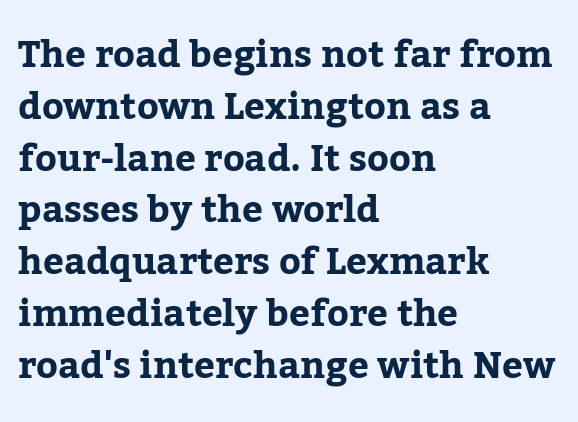
{"serif": "yes", "italic": "no", "bold": "yes", "weight": "bold", "width": "normal", "stroke_contrast": "low", "x_height": "medium", "monospaced": "no", "underline": "no", "align": "left", "line_spacing": "normal", "line_spacing_ratio": 1.4, "letter_spacing": "normal", "letter_spacing_em": 0.0, "glyph_px": 37}
